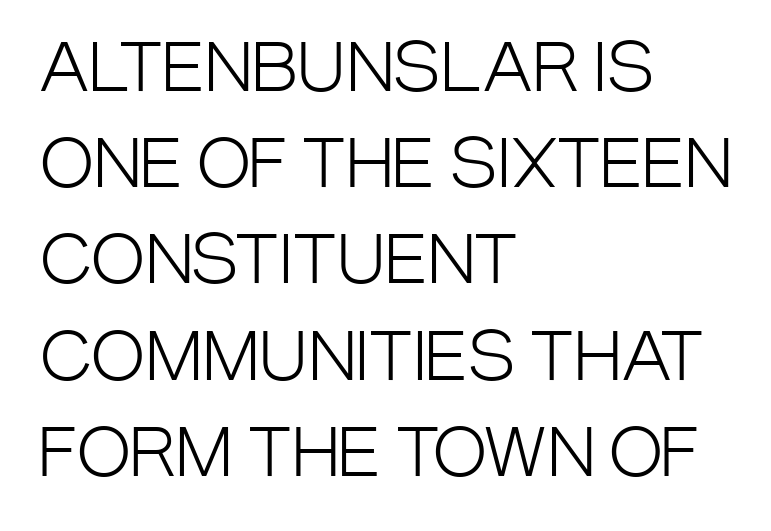
{"serif": "no", "italic": "no", "bold": "no", "weight": "light", "width": "condensed", "stroke_contrast": "low", "x_height": "large", "monospaced": "no", "underline": "no", "align": "left", "line_spacing": "normal", "line_spacing_ratio": 1.48, "letter_spacing": "normal", "letter_spacing_em": 0.0, "glyph_px": 65}
